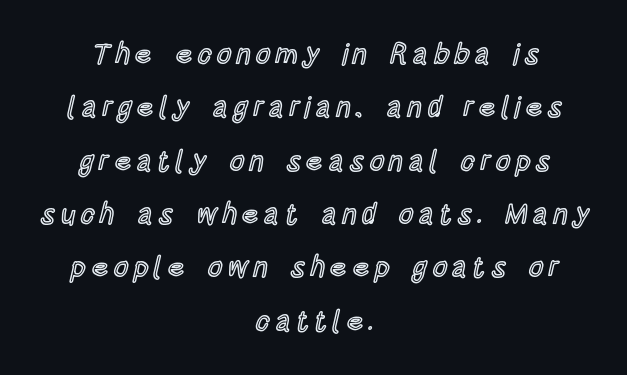
{"width": "condensed", "x_height": "large", "monospaced": "no", "underline": "no", "align": "center", "line_spacing_ratio": 1.84, "glyph_px": 29}
